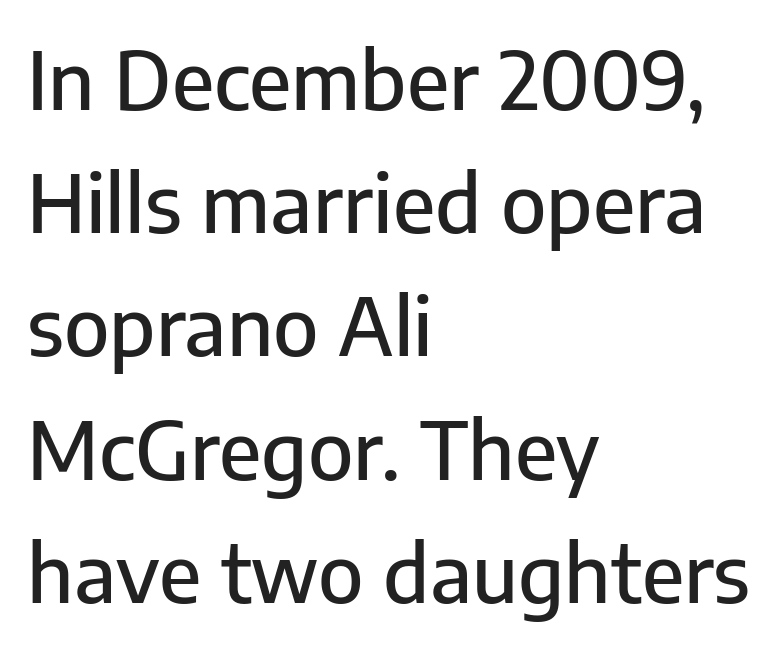
The image shows 80 px sans-serif type, upright; set left-aligned, normal line spacing (1.54x), normal letter spacing, not underlined; low stroke contrast and a medium x-height.
